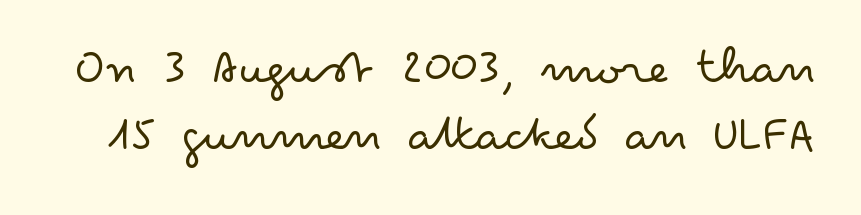
Q: Is the text bold? A: No.
Q: Is the text italic (slanted)? A: No, it is upright.
Q: Is the typeface a serif or a sans-serif typeface? A: Sans-serif.
Q: Is the text underlined? A: No.
Q: Is the spacing between letters normal or unusually wide? A: Normal.
Q: Is the spacing between lines tight, normal or loose? A: Normal.
Q: Width (condensed, normal, or wide)? A: Wide.
Q: Stroke contrast? A: Low.
Q: x-height? A: Small.
Q: Monospaced? A: No.
